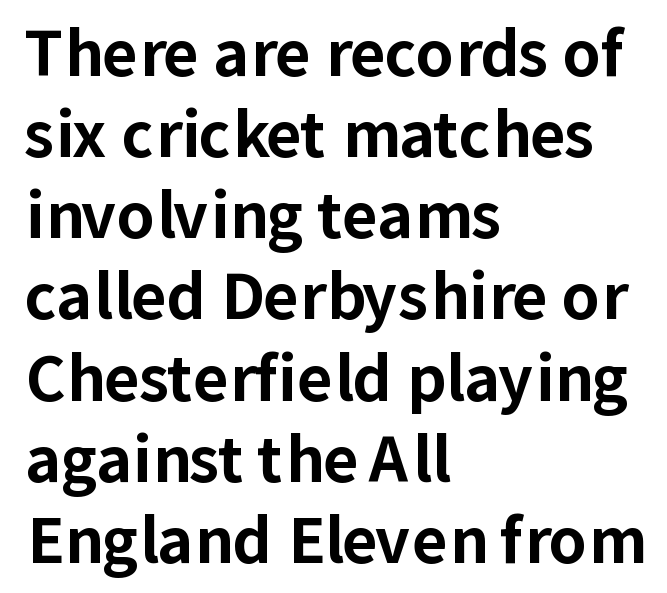
Letters rest on an invisible, unmarked baseline. Here the designer chose a conventional face with non-uniform glyph widths. Alignment: flush left. The sample has been set heavy, in full bold. Serif or sans? Sans — the stroke terminals are bare. Vertical spacing — default.
